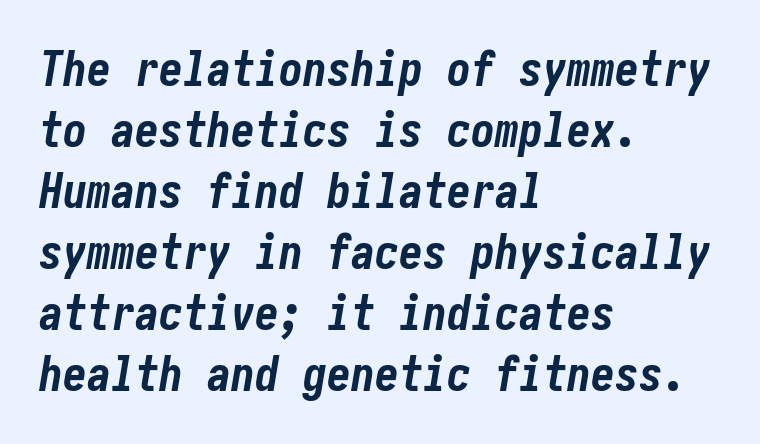
A dark, heavy texture on the line: the type is bold. The text block is weighted toward the left margin, trailing off unevenly rightward. Words float on clear page, feet unadorned. The designer left line spacing at the default. Caption: standard tracking, unaltered.
